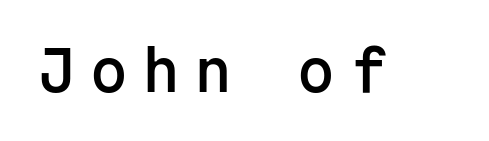
Any mark beneath the type? The region is blank. Posture: upright roman. Note: no serifs on the glyphs. There is plenty of visible air inserted between adjacent glyphs. The rendering uses typewriter-style spacing with identical character cells.
